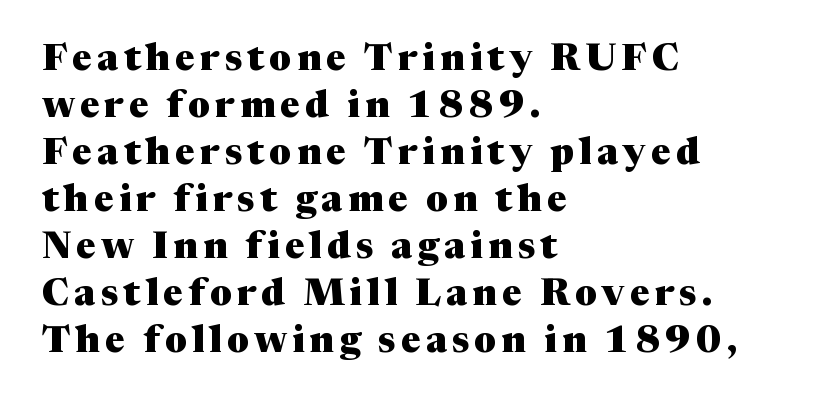
The image shows 37 px heavy serif type, upright; set left-aligned, normal line spacing (1.27x), not underlined; medium stroke contrast and a medium x-height.
